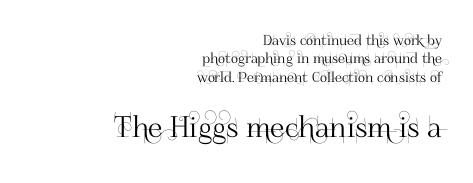
The image shows 29 px sans-serif type, upright; set right-aligned, normal line spacing (1.31x), normal letter spacing, not underlined; the second (bottom) block is 2.07x larger; high stroke contrast and a small x-height.
